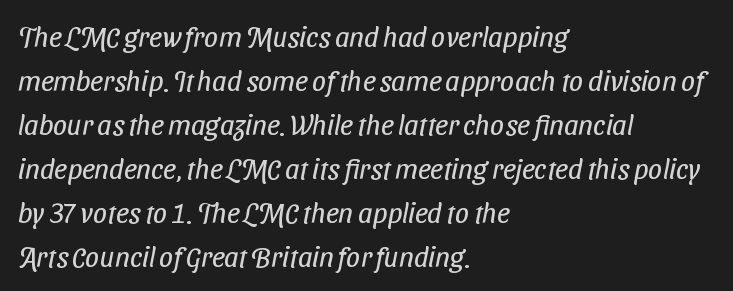
{"serif": "no", "bold": "no", "weight": "regular", "width": "condensed", "stroke_contrast": "low", "x_height": "medium", "monospaced": "no", "underline": "no", "align": "left", "line_spacing": "normal", "line_spacing_ratio": 1.57, "letter_spacing": "normal", "letter_spacing_em": 0.0, "glyph_px": 28}
